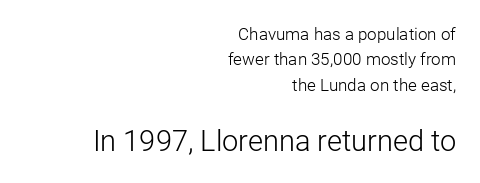
Vertically, the passage feels balanced, rows spaced as you'd expect. Letterform terminals end flat and unadorned throughout the passage. A typesetter would call this zero additional tracking. Is this a fixed-width face? No — the glyphs have proportional, varying widths. These lines are set flush right with a ragged left edge. Glance below the letters and you will spot only blank space.
